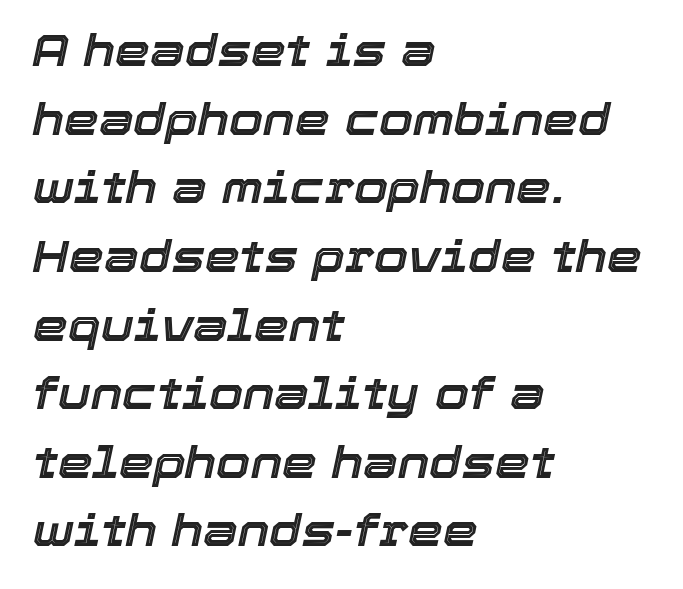
{"italic": "yes", "lean": "right", "slant_degrees": 12, "width": "normal", "x_height": "medium", "monospaced": "no", "underline": "no", "align": "left", "line_spacing": "normal", "line_spacing_ratio": 1.56, "letter_spacing": "normal", "letter_spacing_em": 0.0, "glyph_px": 44}
